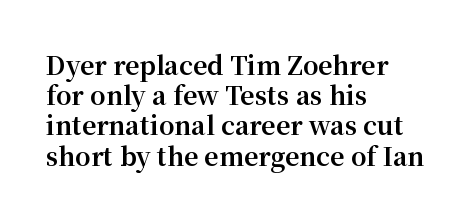
The image shows 25 px bold type, upright; set left-aligned, line spacing 1.21x, normal letter spacing, not underlined.
